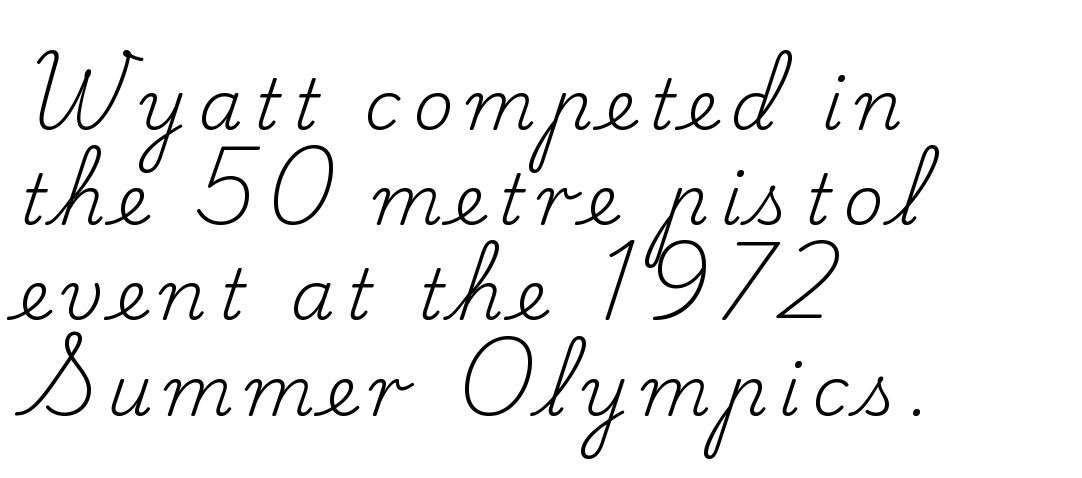
Q: Is the text bold? A: No.
Q: Is the text italic (slanted)? A: Yes.
Q: Is the typeface a serif or a sans-serif typeface? A: Serif.
Q: Is the text underlined? A: No.
Q: How is the paragraph aligned? A: Left-aligned.
Q: Is the spacing between lines tight, normal or loose? A: Normal.
Q: Width (condensed, normal, or wide)? A: Normal.
Q: Stroke contrast? A: Low.
Q: x-height? A: Small.
Q: Monospaced? A: No.
